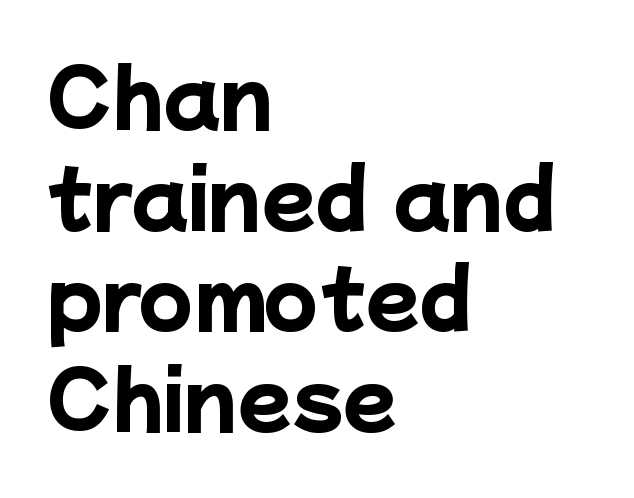
Check where the strokes stop: nothing finishes them off — pure sans. The rendering keeps characters at their native spacing. Clear beneath every line of the passage. The rendering uses a moderate line-height, typical for paragraphs. Line starts are locked; line ends wander. A typesetter would call this proportional, since set widths differ per character.
